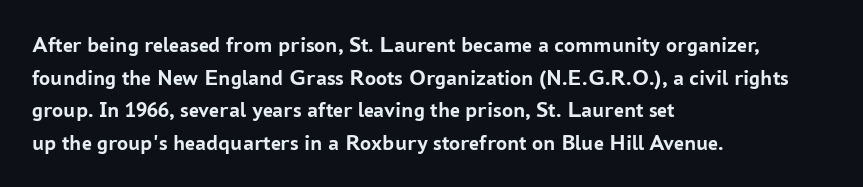
The image shows 22 px bold type, upright; set left-aligned, normal line spacing (1.48x), normal letter spacing, not underlined.
